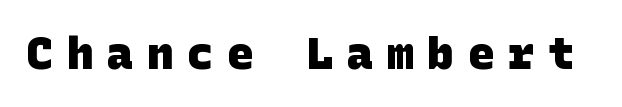
{"serif": "no", "bold": "yes", "weight": "heavy", "width": "normal", "stroke_contrast": "low", "x_height": "large", "underline": "no", "letter_spacing": "wide", "letter_spacing_em": 0.31, "glyph_px": 44}
